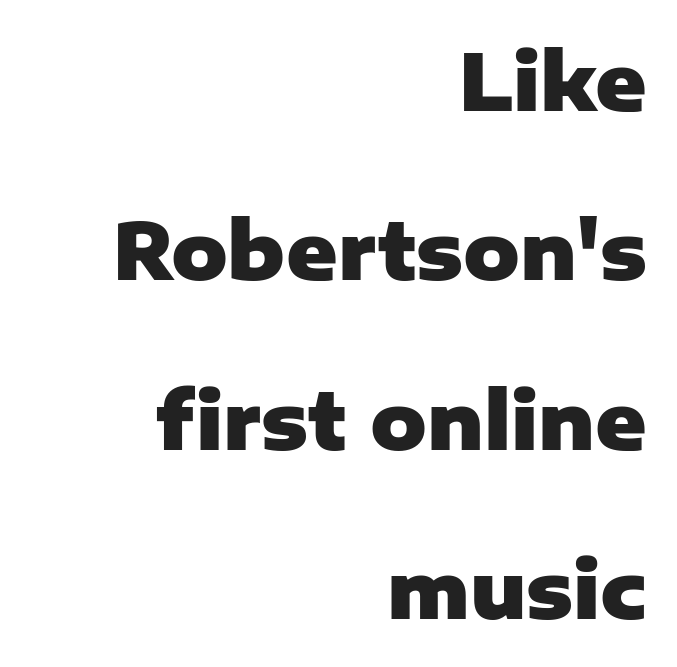
{"serif": "no", "italic": "no", "bold": "yes", "weight": "heavy", "width": "normal", "stroke_contrast": "low", "x_height": "medium", "monospaced": "no", "underline": "no", "align": "right", "line_spacing": "loose", "line_spacing_ratio": 2.17, "letter_spacing": "normal", "letter_spacing_em": 0.0, "glyph_px": 78}
